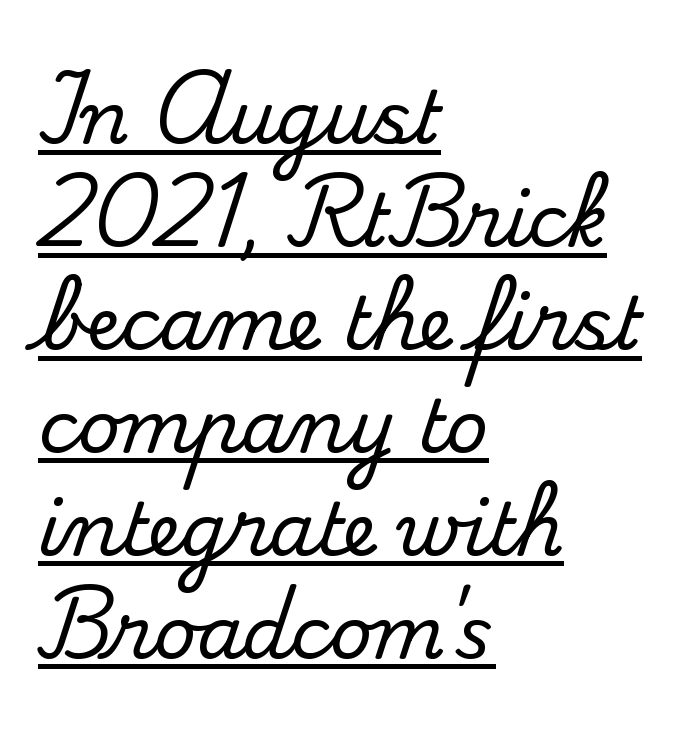
Q: Is the text italic (slanted)? A: Yes.
Q: Is the text underlined? A: Yes.
Q: How is the paragraph aligned? A: Left-aligned.
Q: Is the spacing between letters normal or unusually wide? A: Normal.
Q: Is the spacing between lines tight, normal or loose? A: Normal.
Q: Width (condensed, normal, or wide)? A: Normal.
Q: Stroke contrast? A: Medium.
Q: x-height? A: Small.
Q: Monospaced? A: No.
